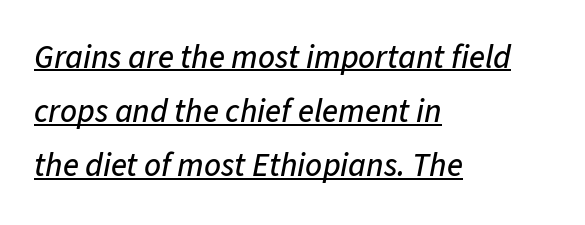
Q: Is the text italic (slanted)? A: Yes, it leans right by about 11 degrees.
Q: Is the text underlined? A: Yes.
Q: How is the paragraph aligned? A: Left-aligned.
Q: Is the spacing between letters normal or unusually wide? A: Normal.
Q: Is the spacing between lines tight, normal or loose? A: Normal.
Q: Width (condensed, normal, or wide)? A: Normal.
Q: Stroke contrast? A: Low.
Q: x-height? A: Medium.
Q: Monospaced? A: No.
